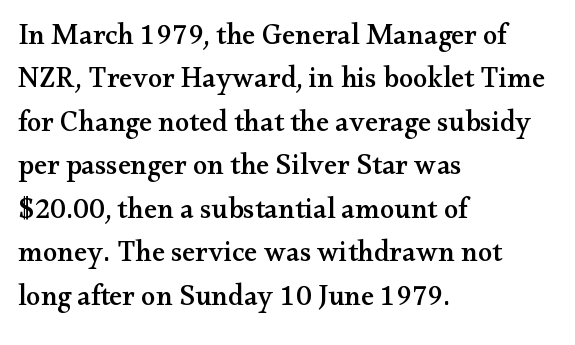
The image shows 29 px wide serif type, upright; set left-aligned, normal line spacing (1.5x), normal letter spacing, not underlined; medium stroke contrast and a small x-height.
